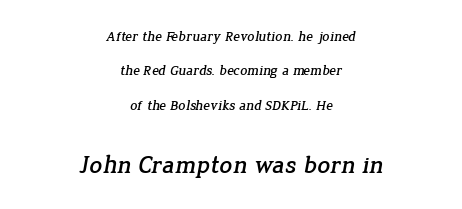
The image shows 25 px text type; set centered, loose line spacing (2.45x), normal letter spacing, not underlined; the second (bottom) block is 1.79x larger.
